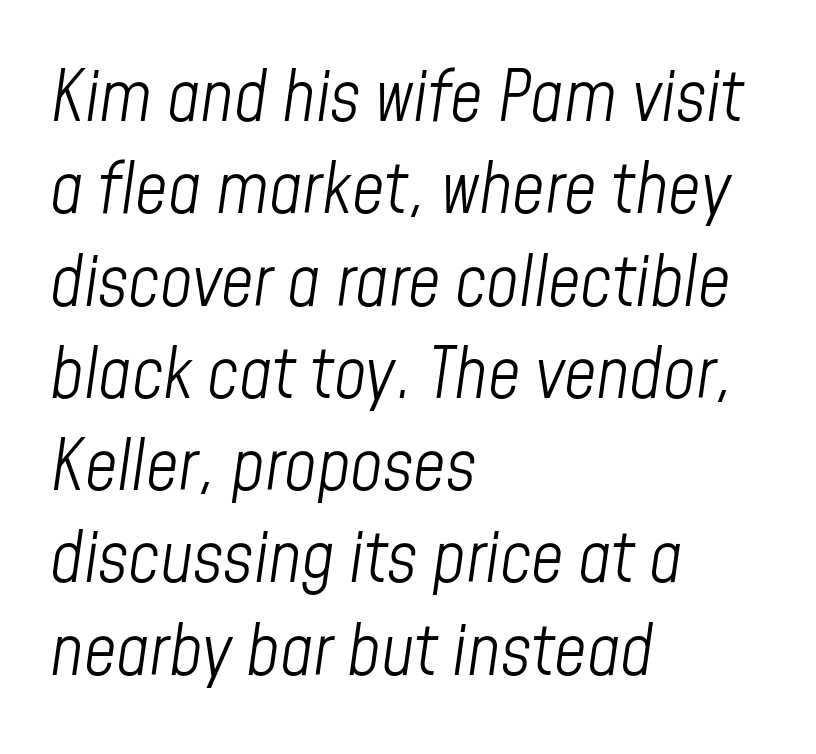
Q: Is the text bold? A: No.
Q: Is the text italic (slanted)? A: Yes, it leans right by about 8 degrees.
Q: Is the text underlined? A: No.
Q: How is the paragraph aligned? A: Left-aligned.
Q: Is the spacing between letters normal or unusually wide? A: Normal.
Q: Is the spacing between lines tight, normal or loose? A: Normal.
Q: Width (condensed, normal, or wide)? A: Condensed.
Q: Stroke contrast? A: Low.
Q: x-height? A: Medium.
Q: Monospaced? A: No.
